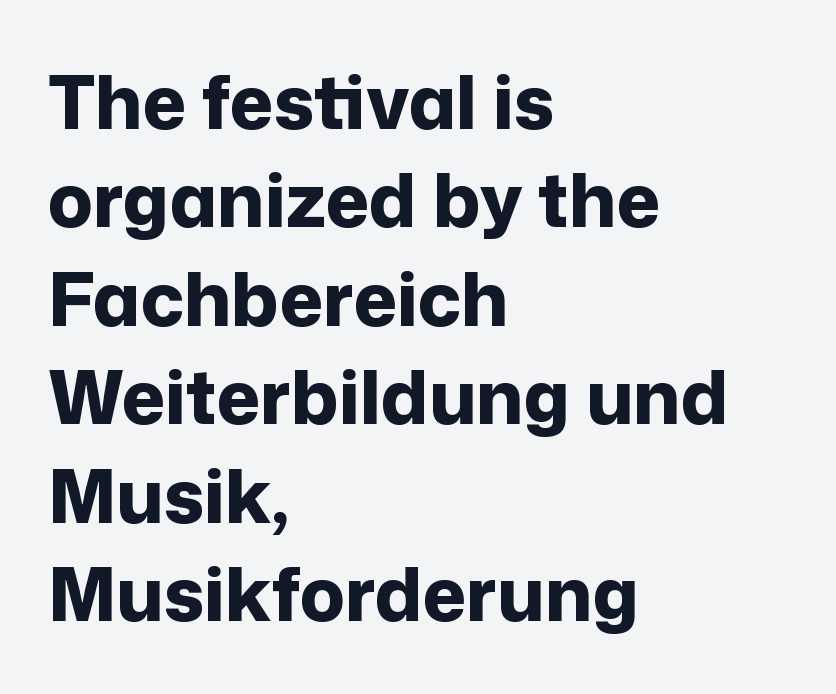
The image shows 74 px bold sans-serif type, upright; set left-aligned, normal line spacing (1.33x), normal letter spacing, not underlined; low stroke contrast and a medium x-height.
